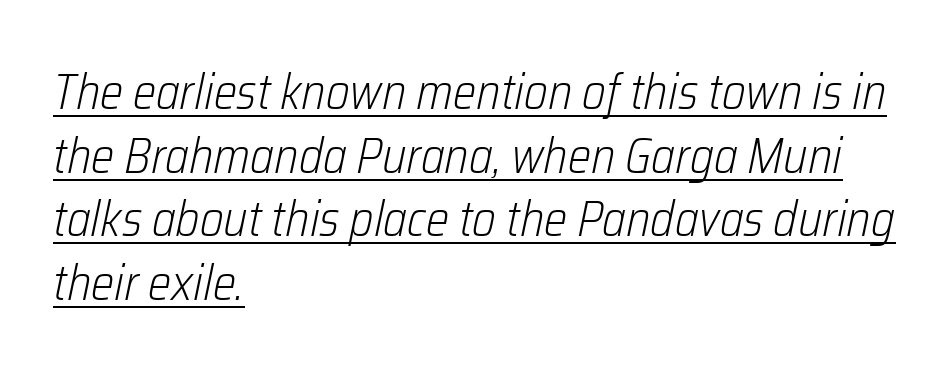
The image shows 49 px light, condensed type, italic (leaning right); set left-aligned, normal line spacing (1.3x), normal letter spacing, underlined; low stroke contrast and a medium x-height.
